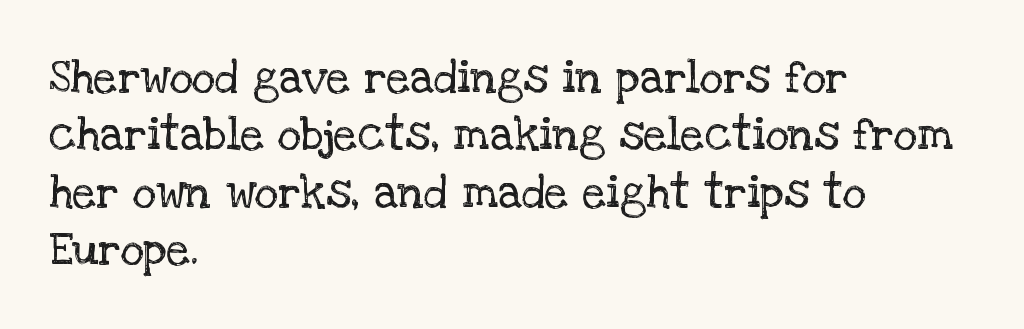
The image shows 46 px regular-weight serif type, upright; set left-aligned, normal line spacing (1.25x), normal letter spacing, not underlined; low stroke contrast and a large x-height.
